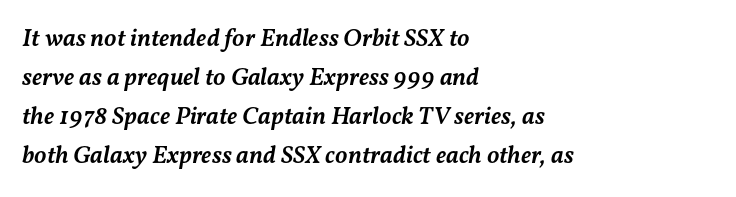
Would a proofreader flag this as italicized? Yes. If you measured baseline to baseline, you'd find a middling distance. The gaps between neighbouring characters are ordinary and unremarkable. How heavy is the stroke? Medium-heavy — a semibold, shy of bold. The glyphs are unaccompanied by any horizontal stroke below them.
